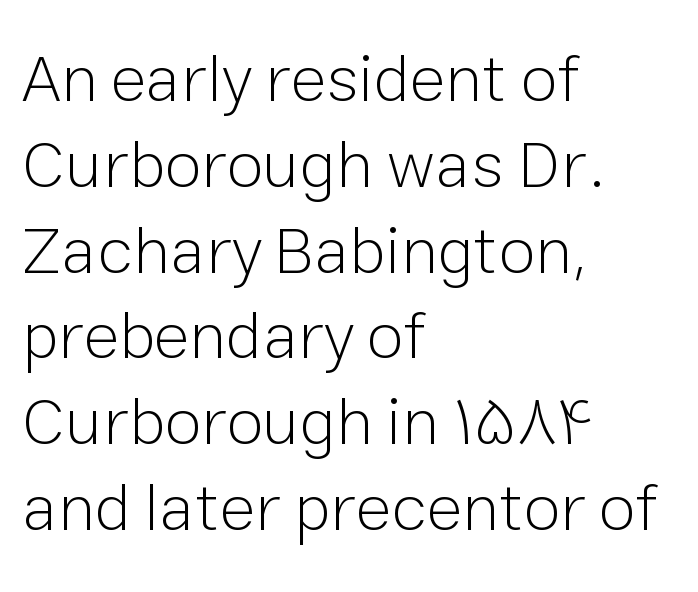
The image shows 67 px light sans-serif type, upright; set left-aligned, normal line spacing (1.28x), normal letter spacing, not underlined; low stroke contrast and a medium x-height.
